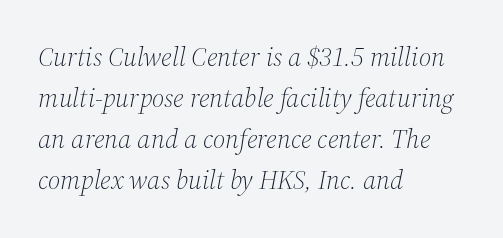
The image shows 27 px text type, italic (leaning right); set left-aligned, normal line spacing (1.52x), normal letter spacing, not underlined.
